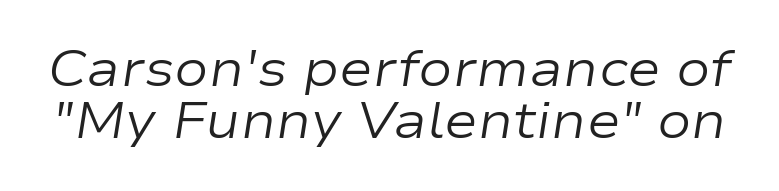
The image shows 51 px regular-weight, wide type, italic (leaning right); set tight line spacing (1.02x), normal letter spacing, not underlined; low stroke contrast and a medium x-height.
